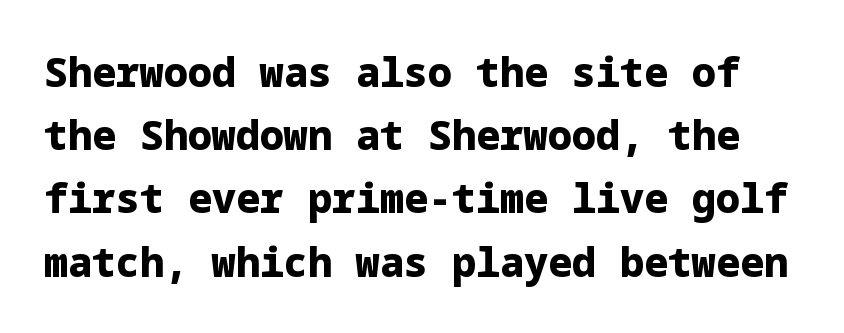
The image shows 40 px heavy sans-serif type, upright; set normal line spacing (1.58x), normal letter spacing, not underlined; low stroke contrast and a medium x-height.
